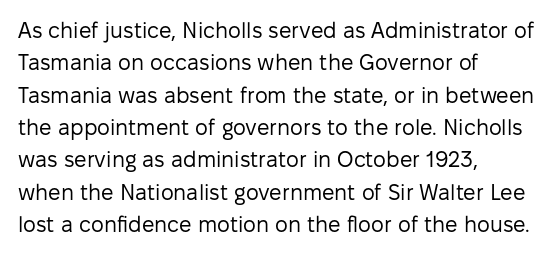
The image shows 22 px text type, upright; set left-aligned, normal line spacing (1.47x), normal letter spacing, not underlined.
